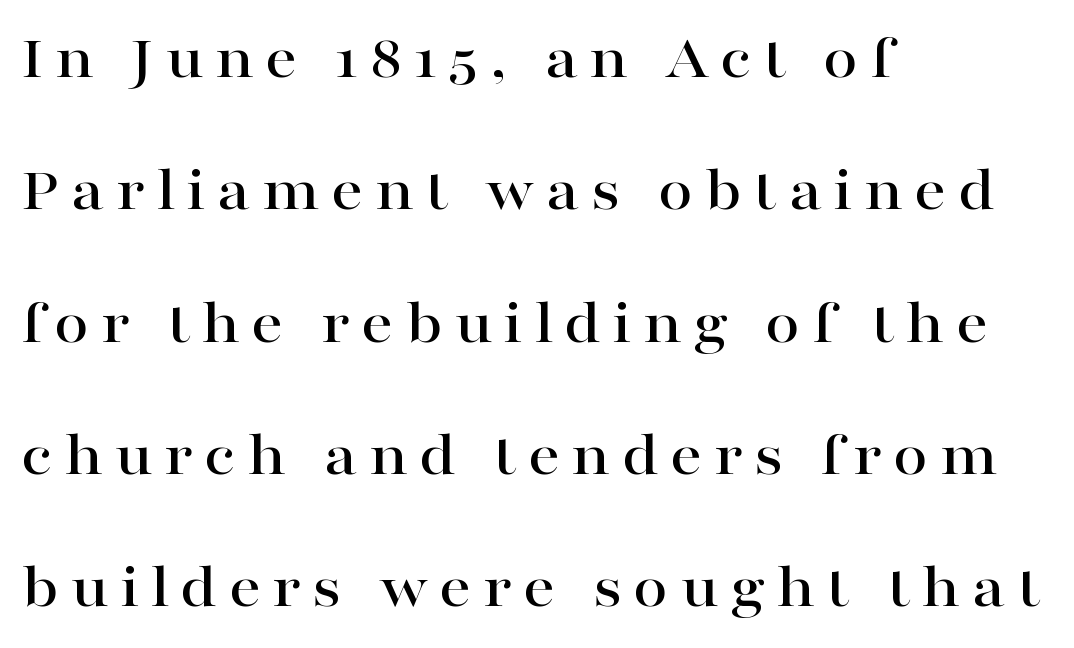
{"serif": "yes", "italic": "no", "width": "wide", "stroke_contrast": "high", "x_height": "medium", "monospaced": "no", "underline": "no", "align": "left", "line_spacing": "loose", "line_spacing_ratio": 2.1, "glyph_px": 63}
